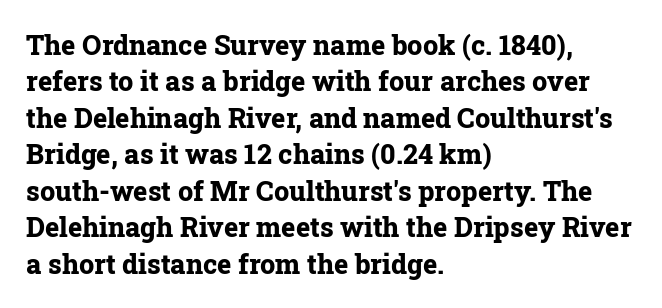
Q: Is the text bold? A: Yes.
Q: Is the text italic (slanted)? A: No, it is upright.
Q: Is the text underlined? A: No.
Q: How is the paragraph aligned? A: Left-aligned.
Q: Is the spacing between letters normal or unusually wide? A: Normal.
Q: Is the spacing between lines tight, normal or loose? A: Normal.
